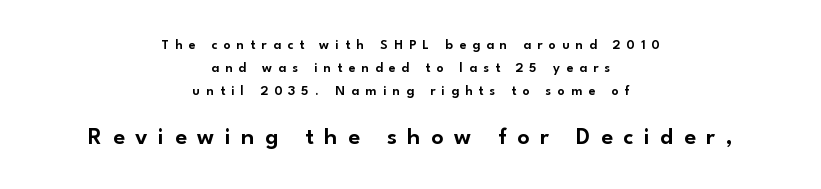
Q: Is the text italic (slanted)? A: No, it is upright.
Q: Is the text underlined? A: No.
Q: How is the paragraph aligned? A: Centered.
Q: Is the spacing between letters normal or unusually wide? A: Unusually wide.
Q: Is the spacing between lines tight, normal or loose? A: Normal.
Q: Which block of text is set in a larger size, the first (top) or the second (bottom)? A: The second (bottom) one.
